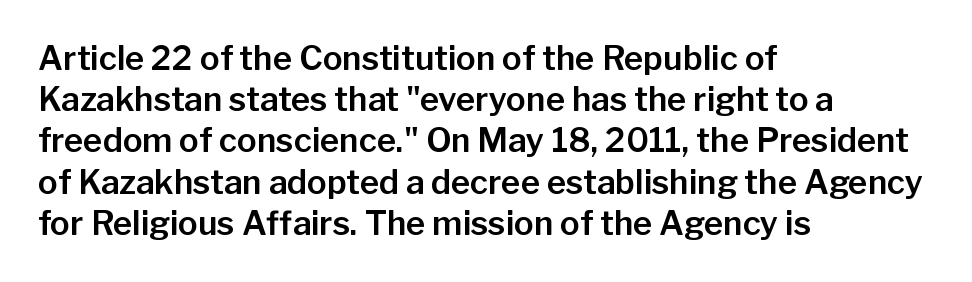
Q: Is the text italic (slanted)? A: No, it is upright.
Q: Is the typeface a serif or a sans-serif typeface? A: Sans-serif.
Q: Is the text underlined? A: No.
Q: How is the paragraph aligned? A: Left-aligned.
Q: Is the spacing between letters normal or unusually wide? A: Normal.
Q: Is the spacing between lines tight, normal or loose? A: Normal.
Q: Width (condensed, normal, or wide)? A: Normal.
Q: Stroke contrast? A: Low.
Q: x-height? A: Medium.
Q: Monospaced? A: No.
